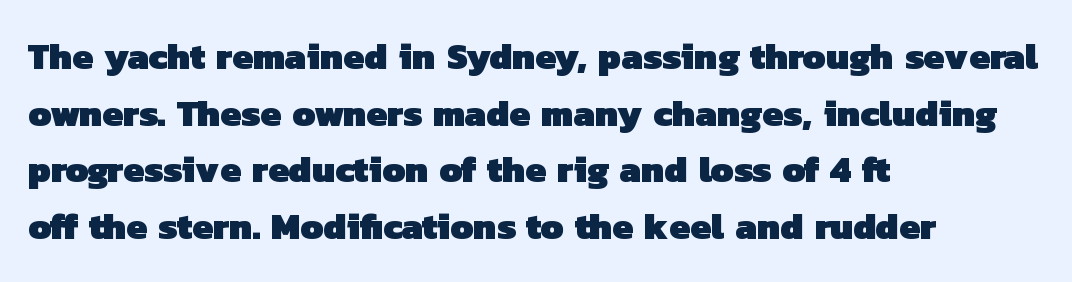
Q: Is the text bold? A: Yes.
Q: Is the typeface a serif or a sans-serif typeface? A: Sans-serif.
Q: Is the text underlined? A: No.
Q: How is the paragraph aligned? A: Left-aligned.
Q: Is the spacing between letters normal or unusually wide? A: Normal.
Q: Is the spacing between lines tight, normal or loose? A: Normal.
Q: Width (condensed, normal, or wide)? A: Normal.
Q: Stroke contrast? A: Low.
Q: x-height? A: Medium.
Q: Monospaced? A: No.
